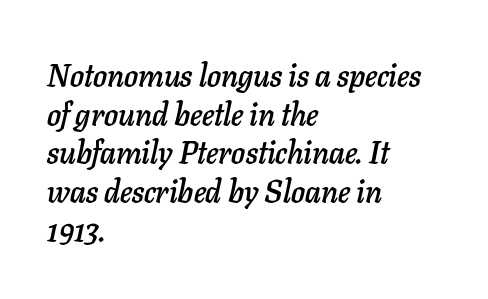
The image shows 31 px text type, italic (leaning right); set left-aligned, normal line spacing (1.25x), normal letter spacing, not underlined; low stroke contrast and a medium x-height.
